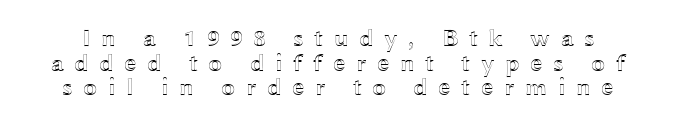
Q: Is the text italic (slanted)? A: No, it is upright.
Q: Is the text underlined? A: No.
Q: Is the spacing between letters normal or unusually wide? A: Unusually wide.
Q: Is the spacing between lines tight, normal or loose? A: Tight.
